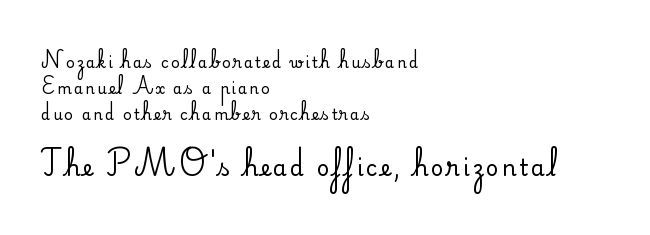
{"italic": "no", "underline": "no", "align": "left", "line_spacing_ratio": 1.75, "larger_block": "second", "size_ratio": 1.47, "glyph_px": 22}
